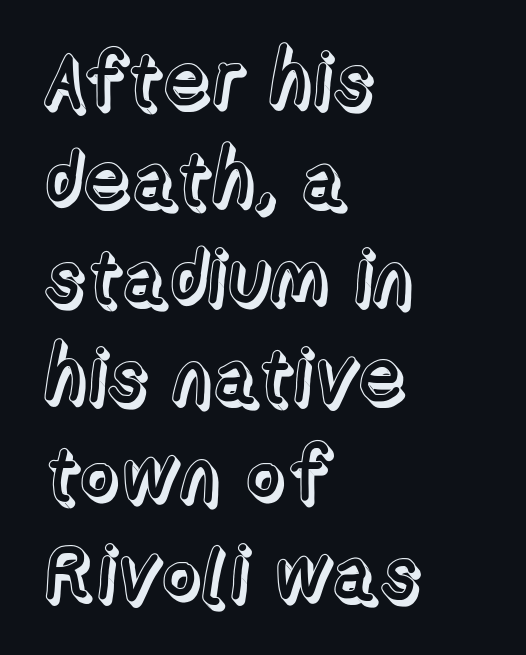
{"width": "normal", "x_height": "medium", "monospaced": "no", "underline": "no", "align": "left", "line_spacing": "normal", "line_spacing_ratio": 1.28, "letter_spacing": "normal", "letter_spacing_em": 0.0, "glyph_px": 77}
